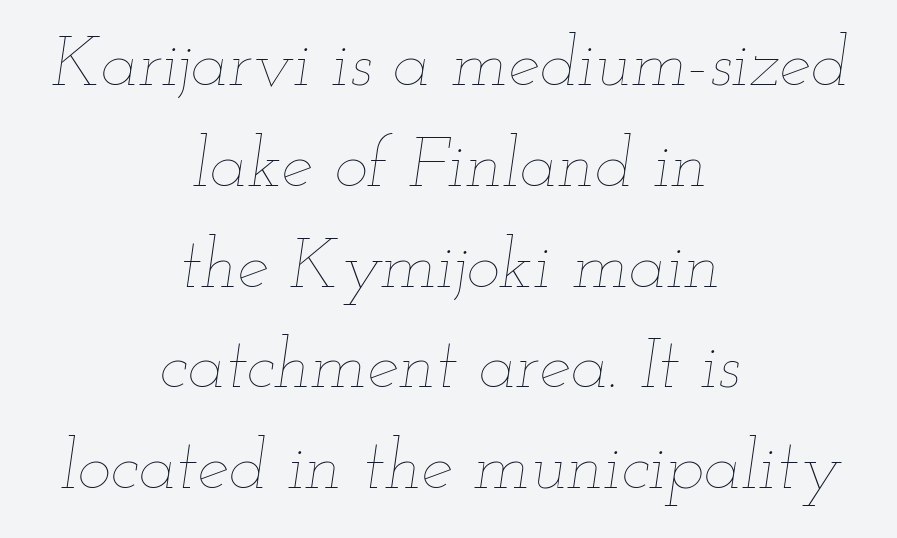
The image shows 71 px thin, wide type, italic (leaning right); set centered, normal line spacing (1.42x), normal letter spacing, not underlined; low stroke contrast and a small x-height.
